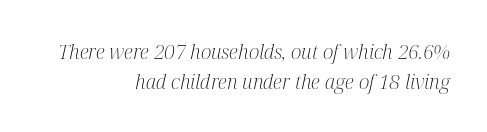
The typography opts for an oblique posture over an upright one. The face looks like a standard text weight, possibly lighter. Rule under the text: the space is simply empty. The passage is arranged like a letterhead date or caption credit — flush right.
